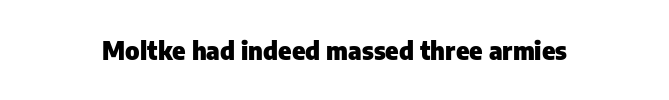
The image shows 25 px bold type, upright; set normal letter spacing, not underlined.
